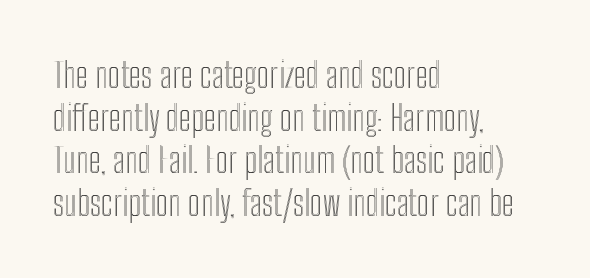
The image shows 35 px condensed type, upright; set left-aligned, line spacing 1.22x, normal letter spacing, not underlined; a medium x-height.
